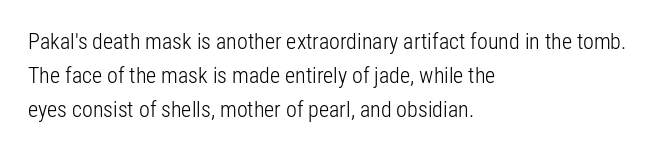
{"italic": "no", "bold": "no", "underline": "no", "align": "left", "line_spacing": "normal", "line_spacing_ratio": 1.54, "letter_spacing": "normal", "letter_spacing_em": 0.0, "glyph_px": 22}
